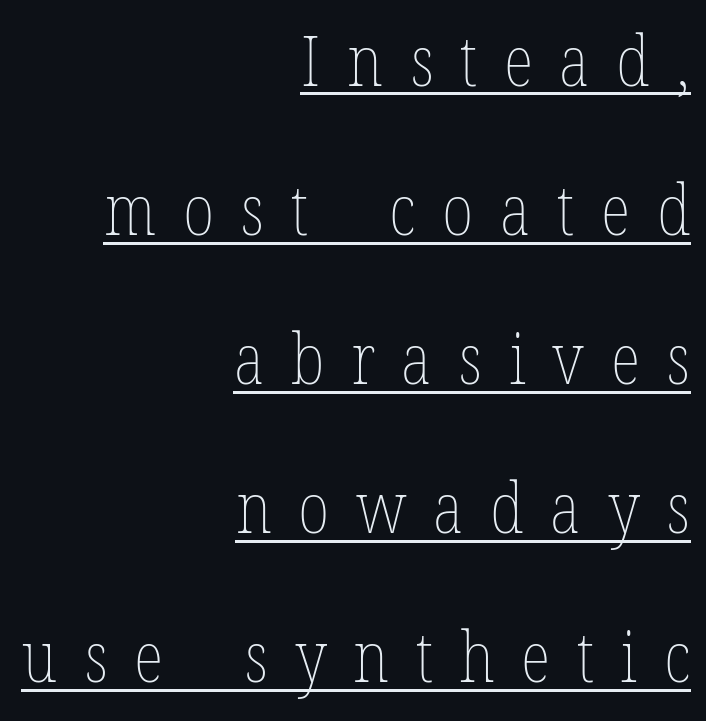
The image shows 70 px thin, condensed type, upright; set right-aligned, loose line spacing (2.13x), unusually wide letter spacing (+0.38 em), underlined; low stroke contrast and a medium x-height.
